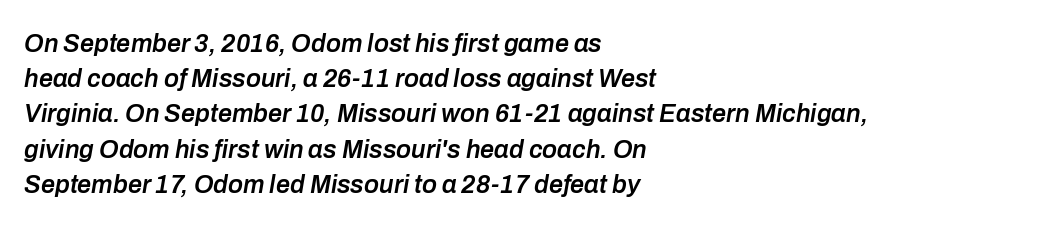
Honestly, the row spacing looks completely unremarkable. The line texture is even and compact thanks to regular tracking. The foot of each line stays bare and open. Left-aligned paragraph, ragged on the right. Designer's note — italics engaged.
